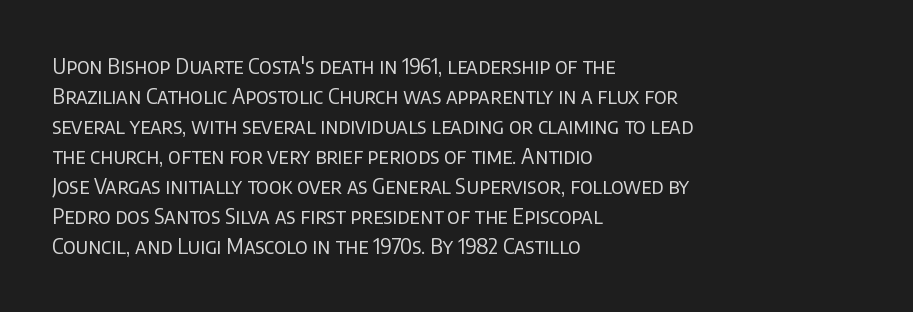
{"italic": "no", "bold": "no", "underline": "no", "align": "left", "line_spacing": "normal", "line_spacing_ratio": 1.43, "letter_spacing": "normal", "letter_spacing_em": 0.0, "glyph_px": 21}
